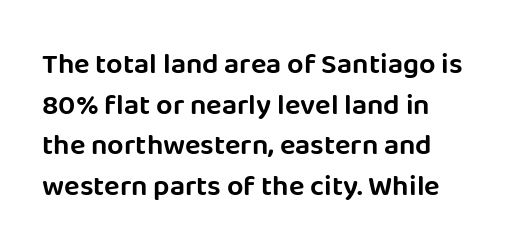
Do the characters align in a grid? No, the font is proportional. You could call the tracking neutral — neither tight nor loose. A typesetter would mark this as roman, not italic. The passage shown is typeset with a sans-serif family. Descender tails drop into unmarked territory.
